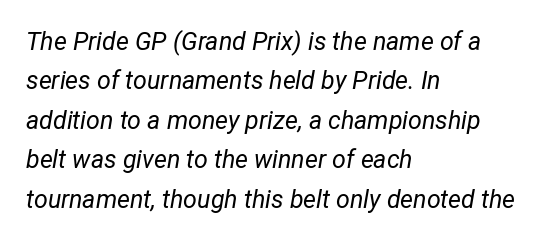
Any mark beneath the type? The region is blank. Line beginnings align vertically; line endings do not. The face used here is rendered with its standard letterfit. The face used here has a pronounced slope to its letters. Summary of weight: not heavy and not bold. The rows are spaced the way most documents space them.
